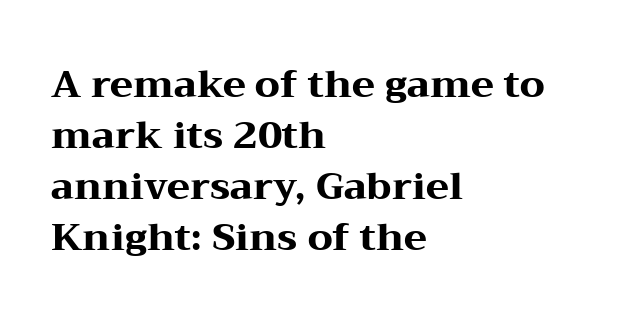
A typesetter would call this proportional, since set widths differ per character. Pretty heavy lettering here — definitely bold. These lines stack with their left ends in a neat column. Clear beneath every line of the passage. The block of text has a typical density, with ordinary space between rows.
